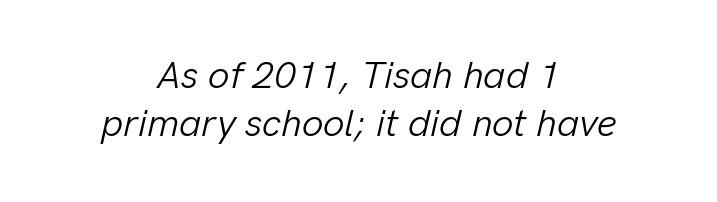
In CSS terms this would be text-align: center. Interline gaps are of average width in this sample. The type is set solid horizontally, with unmodified tracking. Just letters on the line, the space beneath them empty. The letters are slanted; this is an italic face. This is not heavy type; no bold has been used.
